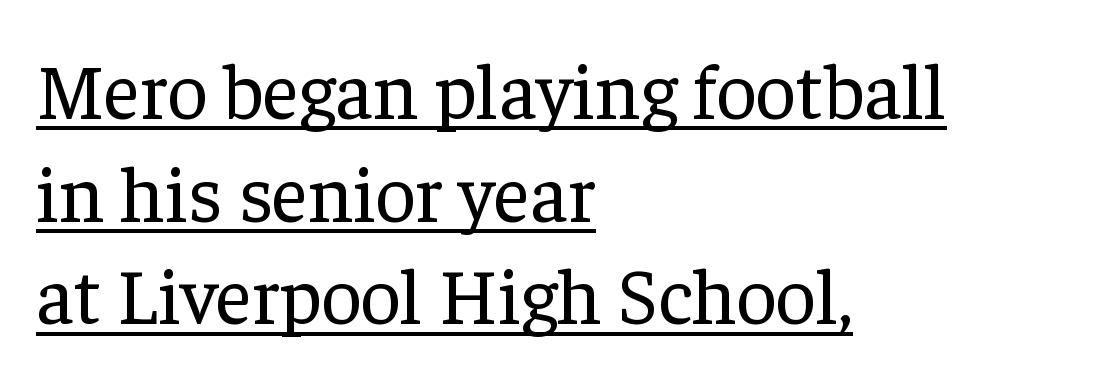
{"serif": "yes", "italic": "no", "bold": "no", "weight": "regular", "width": "normal", "stroke_contrast": "low", "x_height": "medium", "monospaced": "no", "underline": "yes", "align": "left", "line_spacing": "normal", "line_spacing_ratio": 1.3, "letter_spacing": "normal", "letter_spacing_em": 0.0, "glyph_px": 79}
